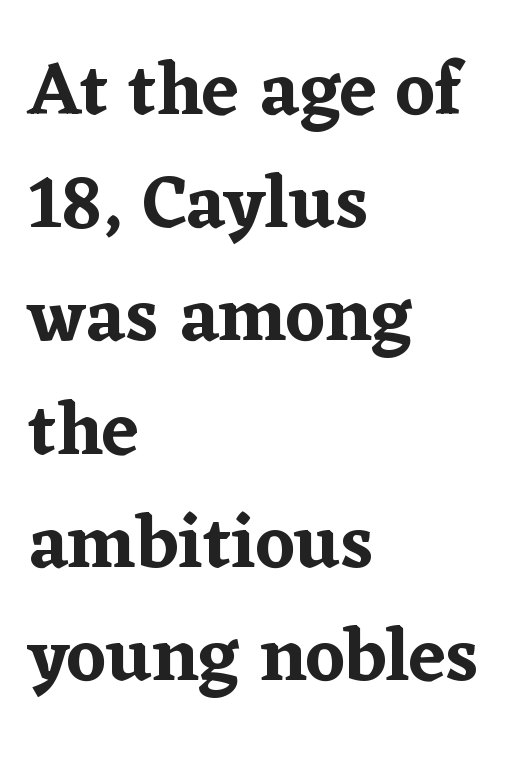
Q: Is the text italic (slanted)? A: No, it is upright.
Q: Is the typeface a serif or a sans-serif typeface? A: Serif.
Q: Is the text underlined? A: No.
Q: How is the paragraph aligned? A: Left-aligned.
Q: Is the spacing between letters normal or unusually wide? A: Normal.
Q: Is the spacing between lines tight, normal or loose? A: Normal.
Q: Width (condensed, normal, or wide)? A: Normal.
Q: Stroke contrast? A: Low.
Q: x-height? A: Medium.
Q: Monospaced? A: No.
